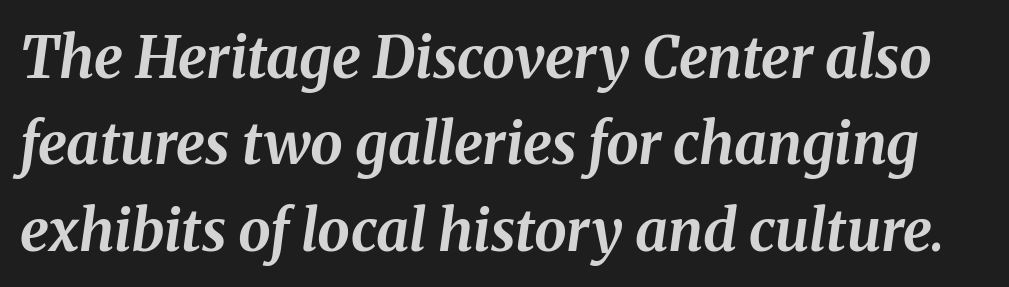
Each letter keeps its own natural width here, so spacing adapts to shape. The rendering keeps characters at their native spacing. The zone under the glyphs is completely vacant. Heavy-handed strokes throughout: this text is bold.
